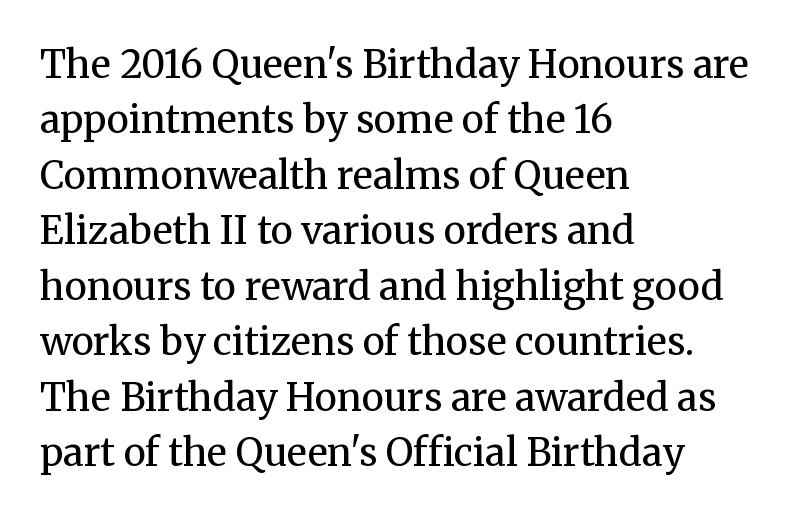
Q: Is the text bold? A: No.
Q: Is the text italic (slanted)? A: No, it is upright.
Q: Is the typeface a serif or a sans-serif typeface? A: Serif.
Q: Is the text underlined? A: No.
Q: How is the paragraph aligned? A: Left-aligned.
Q: Is the spacing between letters normal or unusually wide? A: Normal.
Q: Is the spacing between lines tight, normal or loose? A: Normal.
Q: Width (condensed, normal, or wide)? A: Normal.
Q: Stroke contrast? A: Medium.
Q: x-height? A: Medium.
Q: Monospaced? A: No.
